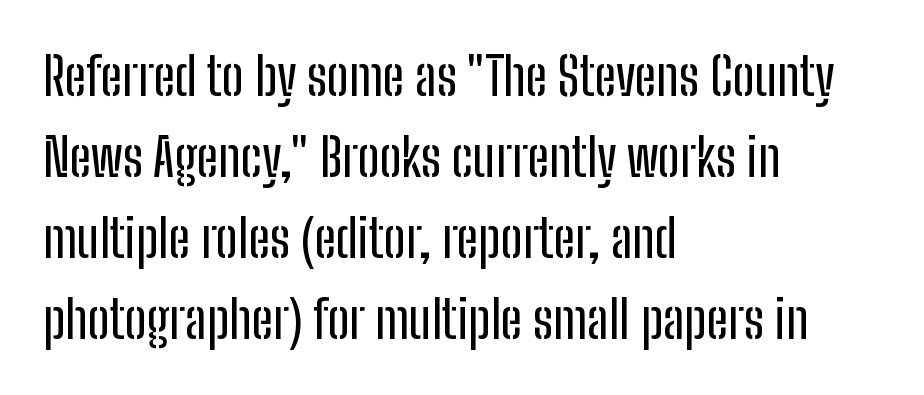
{"serif": "no", "italic": "no", "width": "condensed", "stroke_contrast": "low", "x_height": "medium", "monospaced": "no", "underline": "no", "align": "left", "line_spacing": "normal", "line_spacing_ratio": 1.53, "letter_spacing": "normal", "letter_spacing_em": 0.0, "glyph_px": 53}
